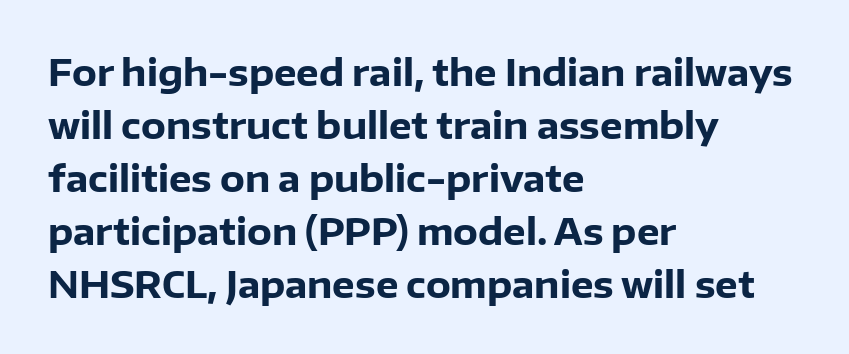
Q: Is the text bold? A: Yes.
Q: Is the text italic (slanted)? A: No, it is upright.
Q: Is the typeface a serif or a sans-serif typeface? A: Sans-serif.
Q: Is the text underlined? A: No.
Q: How is the paragraph aligned? A: Left-aligned.
Q: Is the spacing between letters normal or unusually wide? A: Normal.
Q: Is the spacing between lines tight, normal or loose? A: Normal.
Q: Width (condensed, normal, or wide)? A: Normal.
Q: Stroke contrast? A: Low.
Q: x-height? A: Medium.
Q: Monospaced? A: No.
